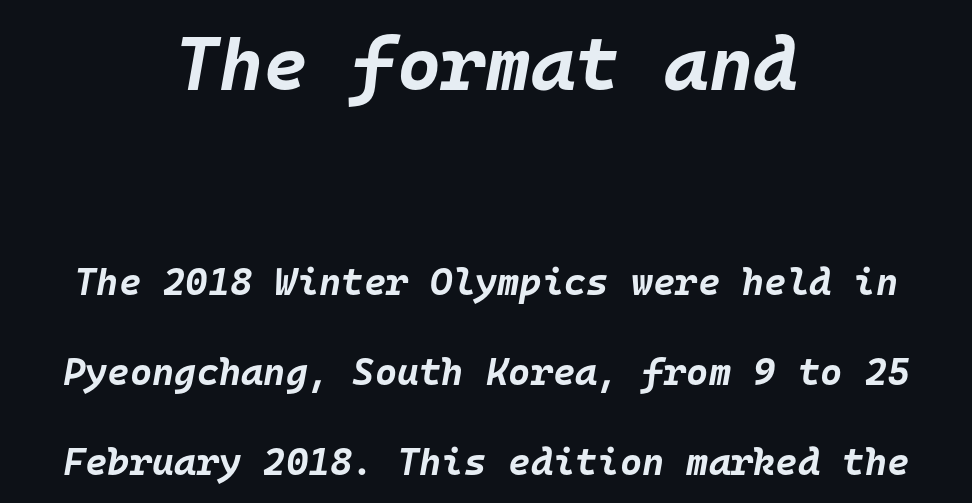
A centered setting, common on invitations and titles, is used for this passage. Emphasis-style slanted type is in use. The gaps between neighbouring characters are ordinary and unremarkable. Summary of vertical rhythm: relaxed, with wide interline spacing. Set as a true bold cut, around the 700 mark. Underlining? Definitely not there.
